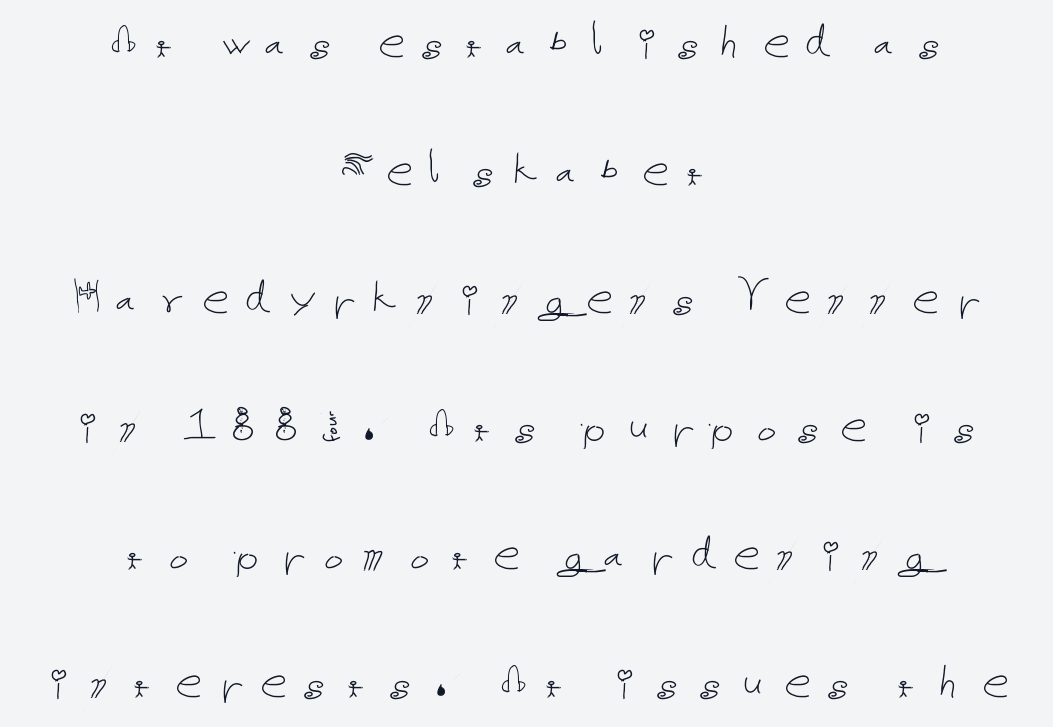
{"italic": "no", "bold": "no", "weight": "thin", "width": "normal", "stroke_contrast": "low", "x_height": "medium", "underline": "no", "align": "center", "line_spacing": "loose", "line_spacing_ratio": 2.37, "letter_spacing": "wide", "letter_spacing_em": 0.23, "glyph_px": 54}
